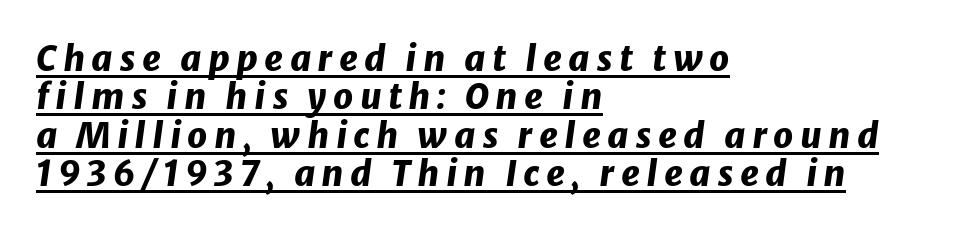
{"italic": "yes", "lean": "right", "slant_degrees": 8, "bold": "yes", "weight": "heavy", "width": "normal", "stroke_contrast": "low", "x_height": "medium", "monospaced": "no", "underline": "yes", "align": "left", "line_spacing": "tight", "line_spacing_ratio": 1.1, "glyph_px": 35}
